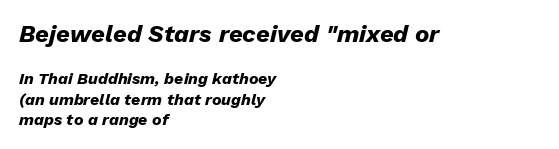
Q: Is the text bold? A: Yes.
Q: Is the text italic (slanted)? A: Yes, it leans right by about 13 degrees.
Q: Is the text underlined? A: No.
Q: How is the paragraph aligned? A: Left-aligned.
Q: Is the spacing between letters normal or unusually wide? A: Normal.
Q: Is the spacing between lines tight, normal or loose? A: Normal.
Q: Which block of text is set in a larger size, the first (top) or the second (bottom)? A: The first (top) one.
